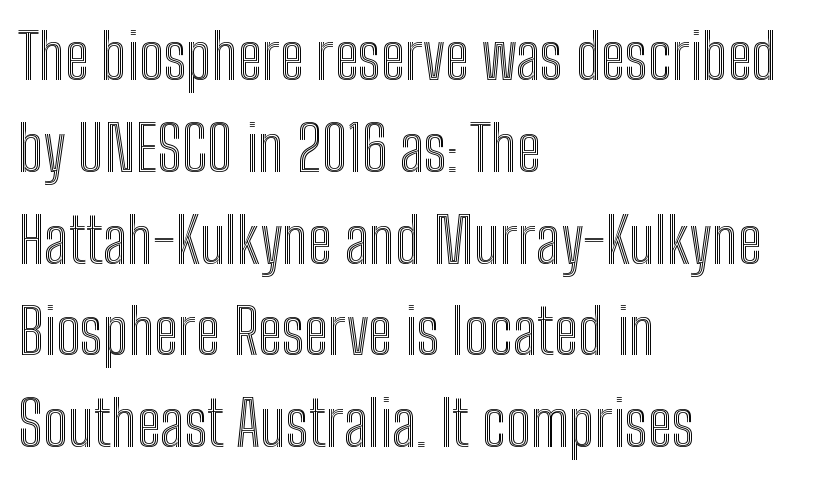
Varying glyph widths throughout — classic text-font behaviour. A typesetter would call this leading conventional body-copy spacing. Line starts are locked; line ends wander. Glyph-to-glyph distance matches everyday printed text.
